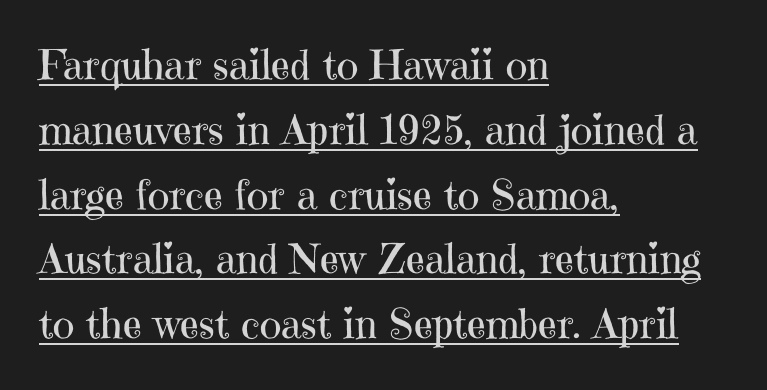
The image shows 41 px regular-weight serif type, upright; set left-aligned, normal line spacing (1.58x), normal letter spacing, underlined; high stroke contrast and a medium x-height.
